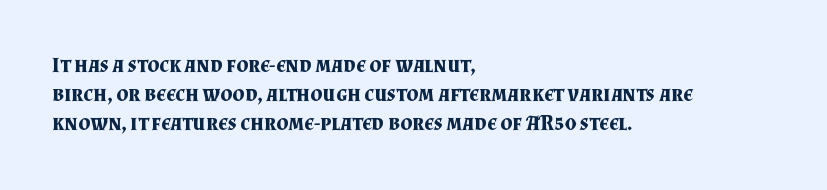
Leftover space on each line is placed entirely after the last word. The baseline area is clear. Tracking value appears to be zero — textbook default spacing. Is the type bold? Yes — the strokes are clearly thick and heavy.
